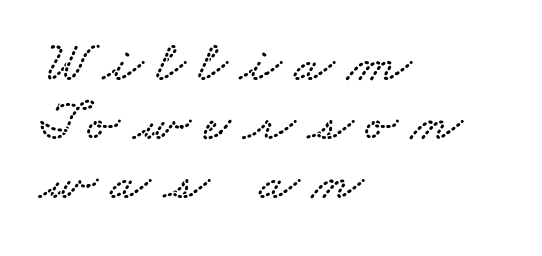
Q: Is the typeface a serif or a sans-serif typeface? A: Serif.
Q: Is the text underlined? A: No.
Q: How is the paragraph aligned? A: Left-aligned.
Q: Is the spacing between letters normal or unusually wide? A: Unusually wide.
Q: Is the spacing between lines tight, normal or loose? A: Tight.
Q: Width (condensed, normal, or wide)? A: Wide.
Q: Stroke contrast? A: Low.
Q: x-height? A: Small.
Q: Monospaced? A: No.
